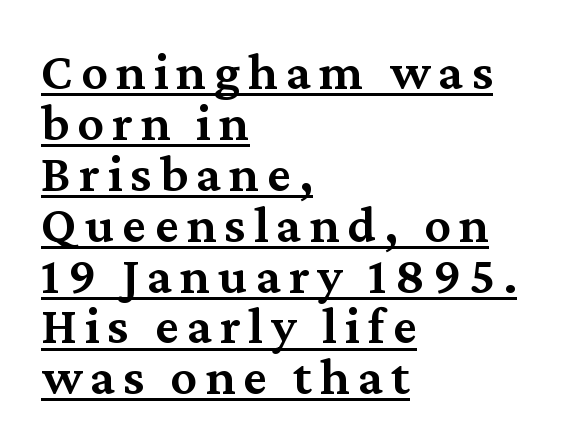
Q: Is the text bold? A: Semi-bold.
Q: Is the text italic (slanted)? A: No, it is upright.
Q: Is the typeface a serif or a sans-serif typeface? A: Serif.
Q: Is the text underlined? A: Yes.
Q: How is the paragraph aligned? A: Left-aligned.
Q: Is the spacing between lines tight, normal or loose? A: Tight.
Q: Width (condensed, normal, or wide)? A: Normal.
Q: Stroke contrast? A: Medium.
Q: x-height? A: Medium.
Q: Monospaced? A: No.
